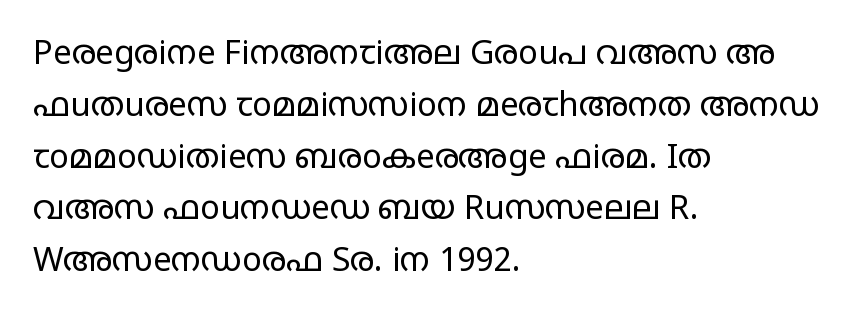
The image shows 33 px regular-weight, wide sans-serif type, upright; set left-aligned, normal line spacing (1.57x), normal letter spacing, not underlined; low stroke contrast and a large x-height.
